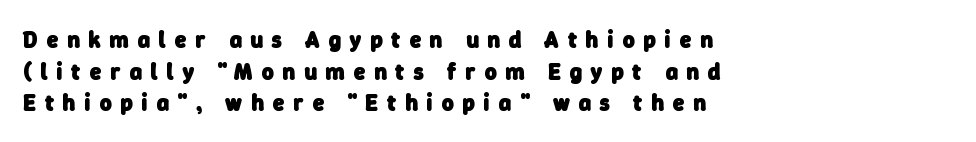
The image shows 23 px bold type; set left-aligned, normal line spacing (1.38x), unusually wide letter spacing (+0.39 em), not underlined.
